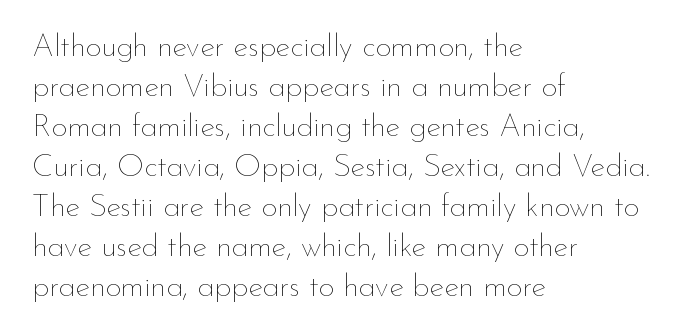
The image shows 31 px thin type, upright; set left-aligned, normal line spacing (1.29x), normal letter spacing, not underlined; low stroke contrast and a small x-height.
